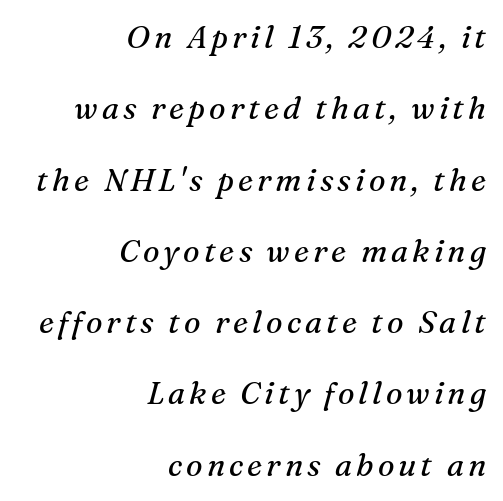
Q: Is the text bold? A: No.
Q: Is the text italic (slanted)? A: Yes, it leans right by about 16 degrees.
Q: Is the typeface a serif or a sans-serif typeface? A: Serif.
Q: Is the text underlined? A: No.
Q: How is the paragraph aligned? A: Right-aligned.
Q: Is the spacing between lines tight, normal or loose? A: Loose.
Q: Width (condensed, normal, or wide)? A: Normal.
Q: Stroke contrast? A: Medium.
Q: x-height? A: Medium.
Q: Monospaced? A: No.
